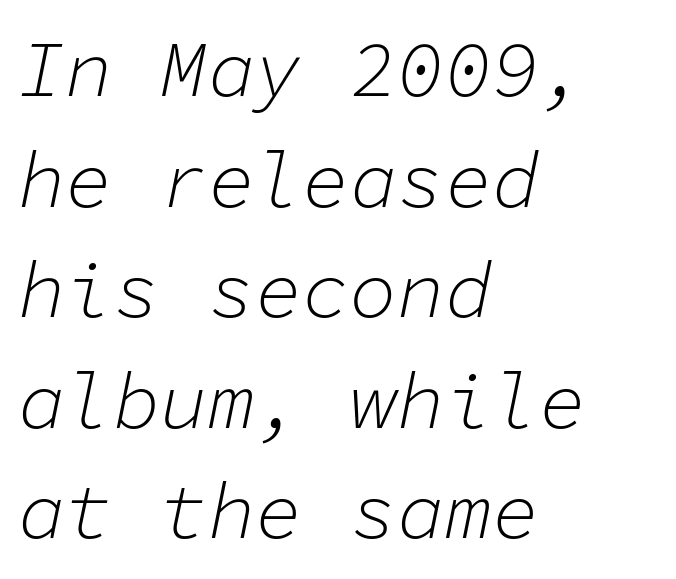
The image shows 79 px light type, italic (leaning right), monospaced; set left-aligned, normal line spacing (1.4x), normal letter spacing, not underlined; low stroke contrast and a medium x-height.
